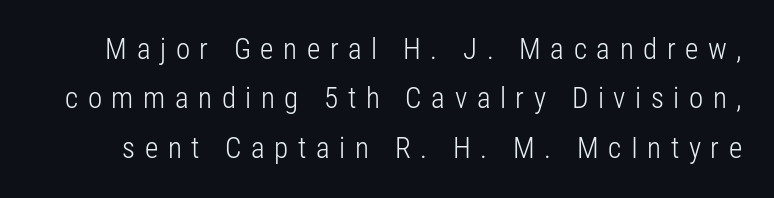
The image shows 29 px light, condensed sans-serif type, upright; set normal line spacing (1.7x), unusually wide letter spacing (+0.33 em), not underlined; low stroke contrast and a medium x-height.
